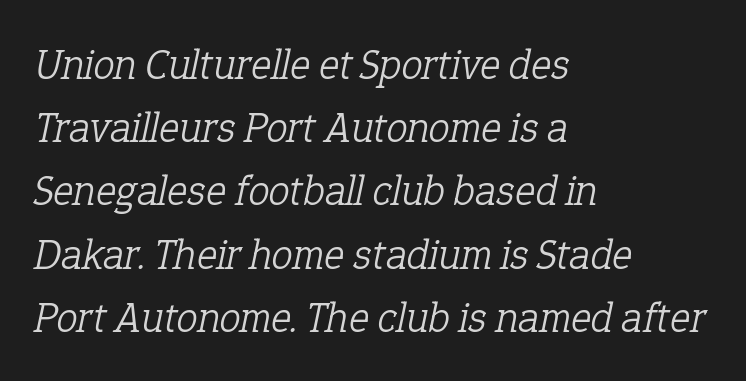
A bare baseline throughout the passage. Heaviness? Minimal to ordinary, like unemphasized prose. There's an unmistakable incline to the writing here. Spacing between characters is what you'd get straight out of the box.
